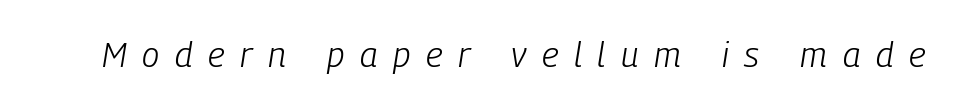
{"italic": "yes", "lean": "right", "slant_degrees": 9, "bold": "no", "weight": "light", "width": "condensed", "stroke_contrast": "low", "x_height": "medium", "monospaced": "no", "underline": "no", "letter_spacing": "wide", "letter_spacing_em": 0.45, "glyph_px": 35}
